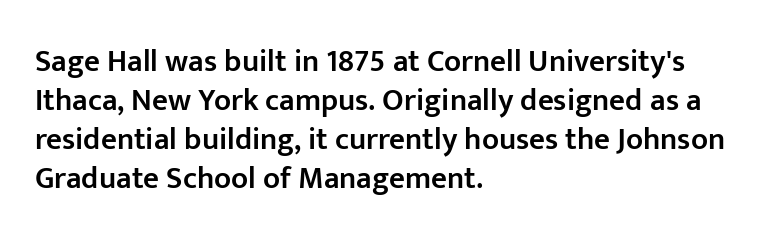
Each row of text sits above clean, open space. The letters sit at their default tracking, neither squeezed nor spread. Horizontal bands of white between lines are of average thickness. The letters stand upright; this is a roman face. The rag falls on the right side of this text block.
